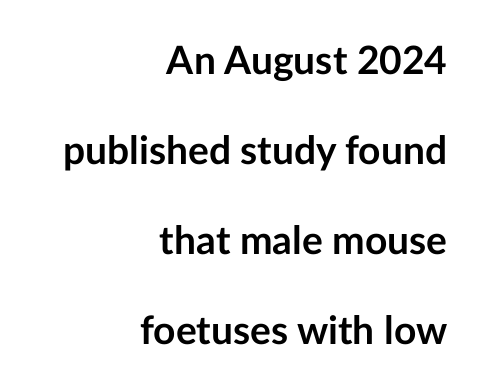
Q: Is the text bold? A: Yes.
Q: Is the text italic (slanted)? A: No, it is upright.
Q: Is the typeface a serif or a sans-serif typeface? A: Sans-serif.
Q: Is the text underlined? A: No.
Q: How is the paragraph aligned? A: Right-aligned.
Q: Is the spacing between letters normal or unusually wide? A: Normal.
Q: Is the spacing between lines tight, normal or loose? A: Loose.
Q: Width (condensed, normal, or wide)? A: Normal.
Q: Stroke contrast? A: Low.
Q: x-height? A: Medium.
Q: Monospaced? A: No.
